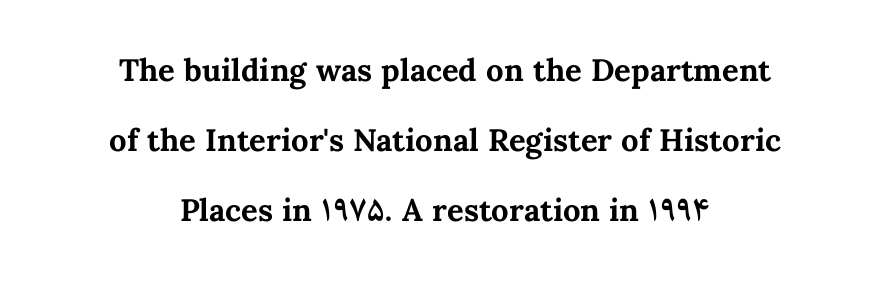
Q: Is the text bold? A: Yes.
Q: Is the text italic (slanted)? A: No, it is upright.
Q: Is the text underlined? A: No.
Q: How is the paragraph aligned? A: Centered.
Q: Is the spacing between letters normal or unusually wide? A: Normal.
Q: Is the spacing between lines tight, normal or loose? A: Loose.
Q: Width (condensed, normal, or wide)? A: Normal.
Q: Stroke contrast? A: Medium.
Q: x-height? A: Medium.
Q: Monospaced? A: No.
